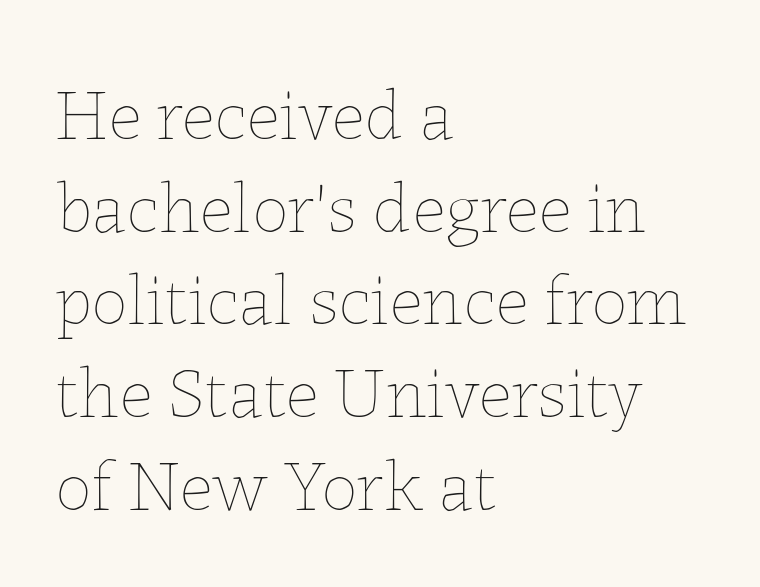
Clear beneath every line of the passage. Varying glyph widths throughout — classic text-font behaviour. Does the copy run flush right? No — it runs flush left. In terms of leading, this rendering sits right in the middle. These lines keep a tight, regular rhythm from letter to letter. Caption: face not bold, strokes unweighted.
